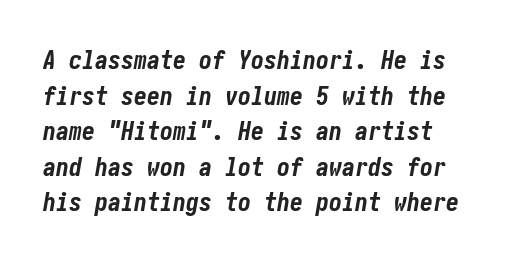
Q: Is the text bold? A: Yes.
Q: Is the text italic (slanted)? A: Yes, it leans right by about 10 degrees.
Q: Is the text underlined? A: No.
Q: Is the spacing between letters normal or unusually wide? A: Normal.
Q: Is the spacing between lines tight, normal or loose? A: Normal.
